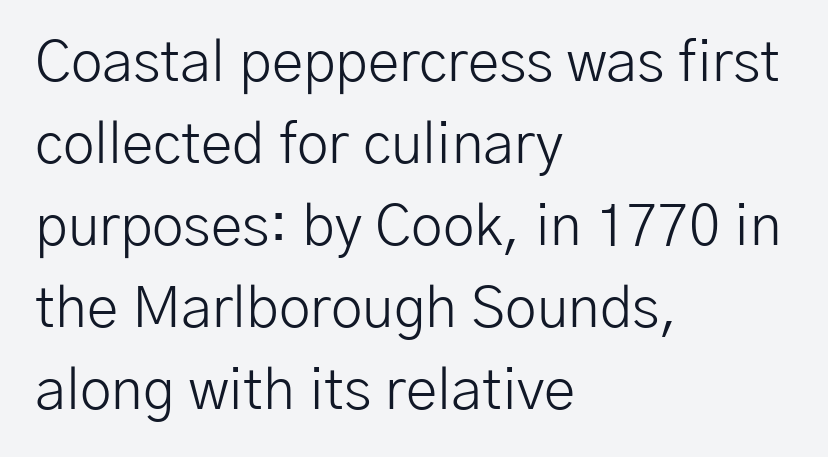
Q: Is the text bold? A: No.
Q: Is the text italic (slanted)? A: No, it is upright.
Q: Is the typeface a serif or a sans-serif typeface? A: Sans-serif.
Q: Is the text underlined? A: No.
Q: How is the paragraph aligned? A: Left-aligned.
Q: Is the spacing between letters normal or unusually wide? A: Normal.
Q: Is the spacing between lines tight, normal or loose? A: Normal.
Q: Width (condensed, normal, or wide)? A: Normal.
Q: Stroke contrast? A: Low.
Q: x-height? A: Medium.
Q: Monospaced? A: No.
